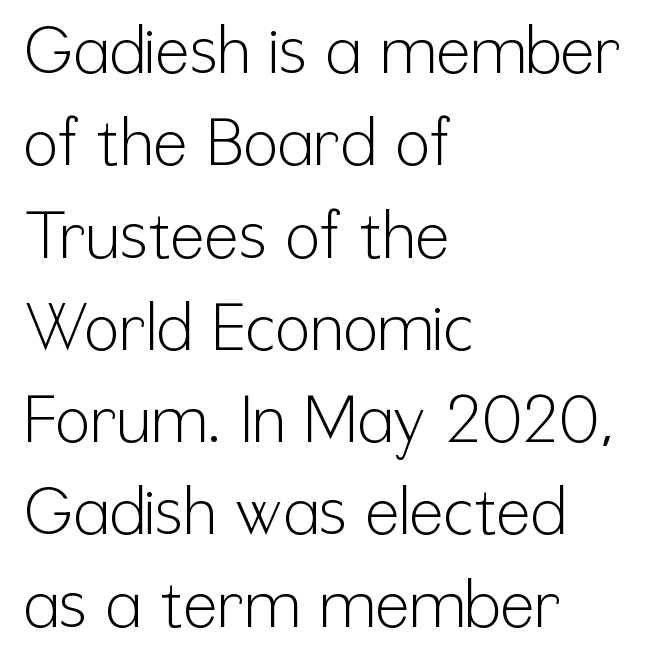
Font category for this specimen: sans-serif. Is this a fixed-width face? No — the glyphs have proportional, varying widths. Italic? Not at all — the glyphs are vertical. The leading is moderate, giving the passage an even texture.
